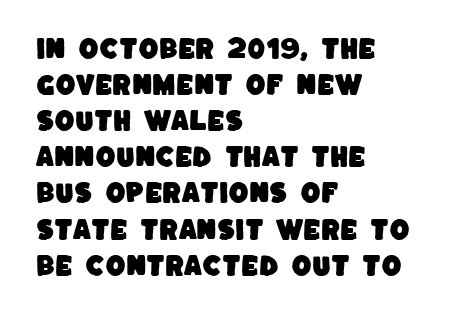
The image shows 23 px text type; set left-aligned, normal line spacing (1.57x), normal letter spacing, not underlined.
